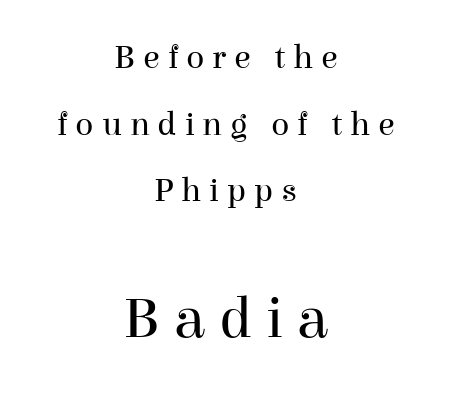
Q: Is the text bold? A: No.
Q: Is the text italic (slanted)? A: No, it is upright.
Q: Is the typeface a serif or a sans-serif typeface? A: Serif.
Q: Is the text underlined? A: No.
Q: How is the paragraph aligned? A: Centered.
Q: Is the spacing between letters normal or unusually wide? A: Unusually wide.
Q: Is the spacing between lines tight, normal or loose? A: Loose.
Q: Which block of text is set in a larger size, the first (top) or the second (bottom)? A: The second (bottom) one.
Q: Width (condensed, normal, or wide)? A: Normal.
Q: Stroke contrast? A: High.
Q: x-height? A: Medium.
Q: Monospaced? A: No.
